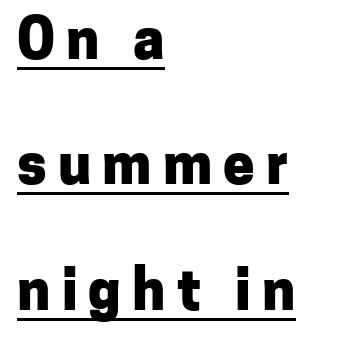
Q: Is the text bold? A: Yes.
Q: Is the text italic (slanted)? A: No, it is upright.
Q: Is the typeface a serif or a sans-serif typeface? A: Sans-serif.
Q: Is the text underlined? A: Yes.
Q: How is the paragraph aligned? A: Left-aligned.
Q: Is the spacing between letters normal or unusually wide? A: Unusually wide.
Q: Is the spacing between lines tight, normal or loose? A: Loose.
Q: Width (condensed, normal, or wide)? A: Normal.
Q: Stroke contrast? A: Low.
Q: x-height? A: Medium.
Q: Monospaced? A: No.
